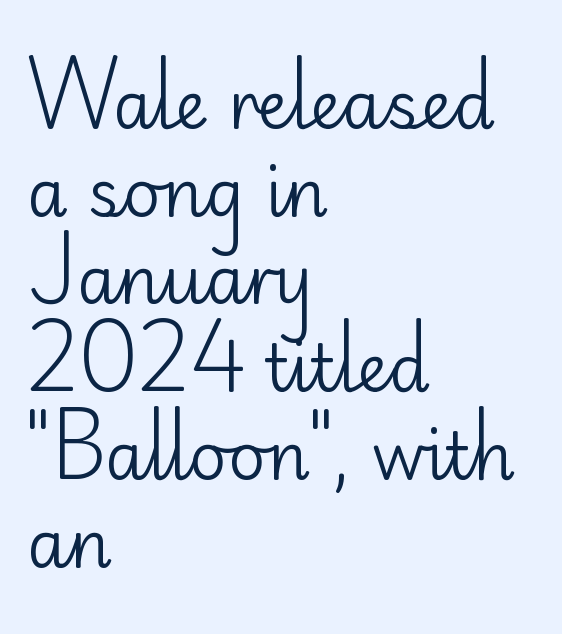
The cut favours lightness, reaching ordinary text weight at its darkest. The lettering holds an erect, upright posture throughout. This rendering leaves character spacing at its baseline value. The string is rendered with underlining switched off.
